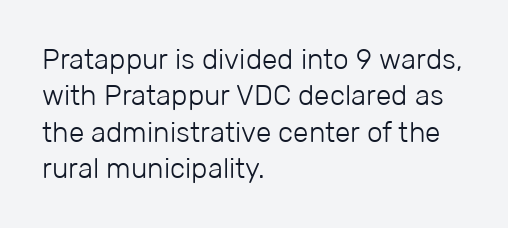
{"serif": "no", "italic": "no", "bold": "no", "weight": "light", "width": "normal", "stroke_contrast": "low", "x_height": "medium", "monospaced": "no", "underline": "no", "align": "left", "line_spacing": "normal", "line_spacing_ratio": 1.3, "letter_spacing": "normal", "letter_spacing_em": 0.0, "glyph_px": 28}
